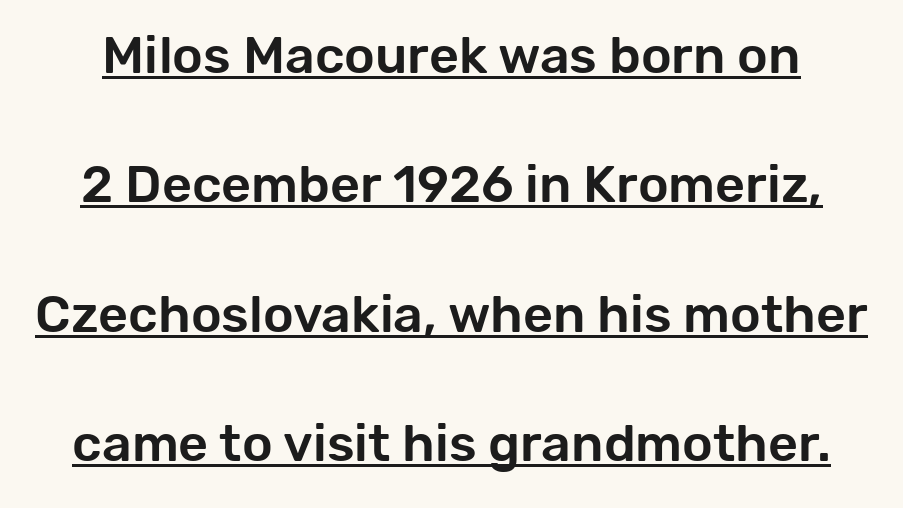
Each line of the rendering has a horizontal stroke beneath the glyphs. The leading is generous, giving the passage an open texture. Letterform terminals end flat and unadorned throughout the passage. Every character sits straight up, as roman type does.
